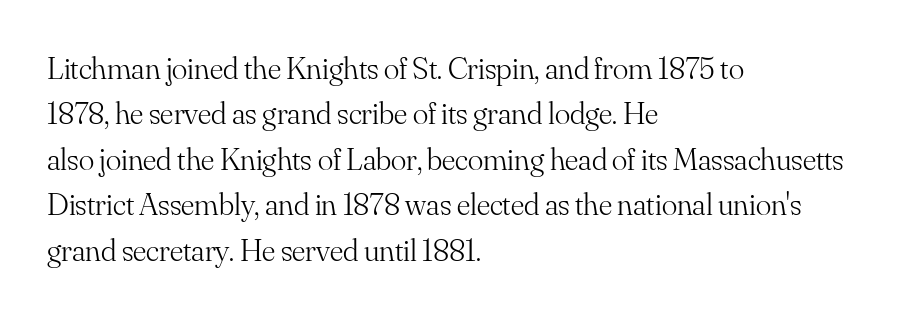
Q: Is the text bold? A: No.
Q: Is the text italic (slanted)? A: No, it is upright.
Q: Is the typeface a serif or a sans-serif typeface? A: Serif.
Q: Is the text underlined? A: No.
Q: How is the paragraph aligned? A: Left-aligned.
Q: Is the spacing between letters normal or unusually wide? A: Normal.
Q: Is the spacing between lines tight, normal or loose? A: Normal.
Q: Width (condensed, normal, or wide)? A: Normal.
Q: Stroke contrast? A: Medium.
Q: x-height? A: Small.
Q: Monospaced? A: No.
